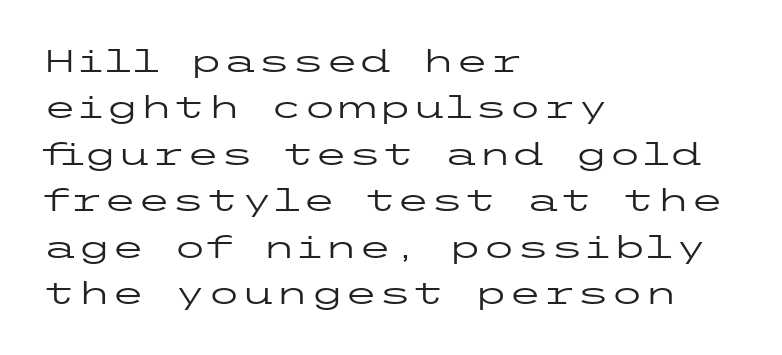
The image shows 31 px regular-weight, wide sans-serif type, upright; set left-aligned, normal line spacing (1.5x), normal letter spacing, not underlined; low stroke contrast and a medium x-height.
